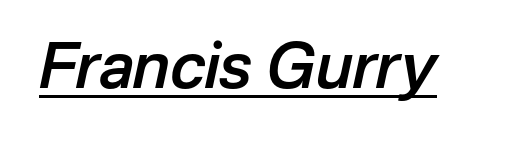
Q: Is the text bold? A: Semi-bold.
Q: Is the text italic (slanted)? A: Yes, it leans right by about 12 degrees.
Q: Is the text underlined? A: Yes.
Q: Is the spacing between letters normal or unusually wide? A: Normal.
Q: Width (condensed, normal, or wide)? A: Normal.
Q: Stroke contrast? A: Low.
Q: x-height? A: Medium.
Q: Monospaced? A: No.
